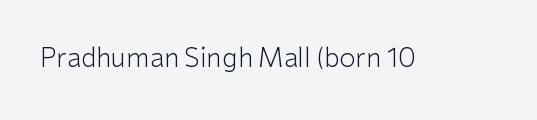
{"italic": "no", "bold": "no", "underline": "no", "letter_spacing": "normal", "letter_spacing_em": 0.0, "glyph_px": 26}
